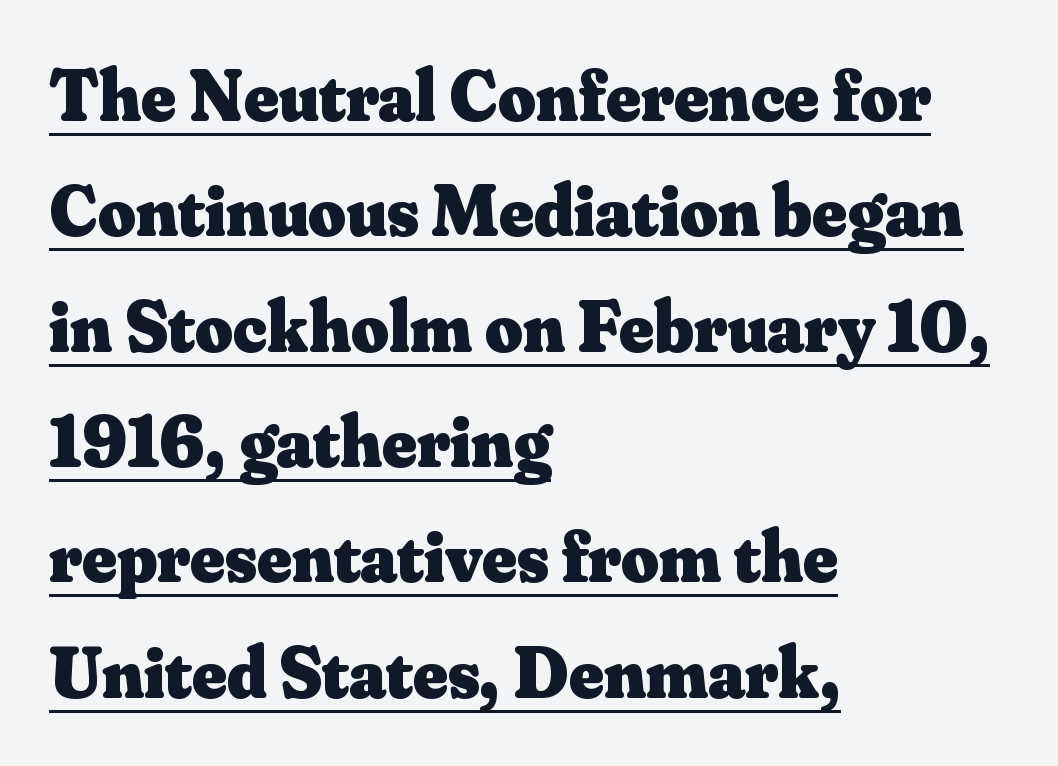
{"serif": "yes", "italic": "no", "bold": "yes", "weight": "heavy", "width": "normal", "stroke_contrast": "medium", "x_height": "small", "monospaced": "no", "underline": "yes", "align": "left", "line_spacing": "normal", "line_spacing_ratio": 1.58, "letter_spacing": "normal", "letter_spacing_em": 0.0, "glyph_px": 73}
